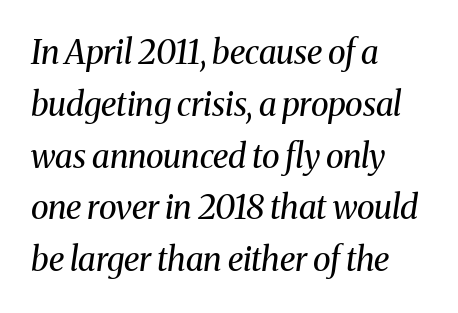
{"serif": "yes", "italic": "yes", "lean": "right", "slant_degrees": 8, "bold": "no", "weight": "regular", "width": "normal", "stroke_contrast": "medium", "x_height": "medium", "monospaced": "no", "underline": "no", "align": "left", "line_spacing": "normal", "line_spacing_ratio": 1.57, "letter_spacing": "normal", "letter_spacing_em": 0.0, "glyph_px": 33}
